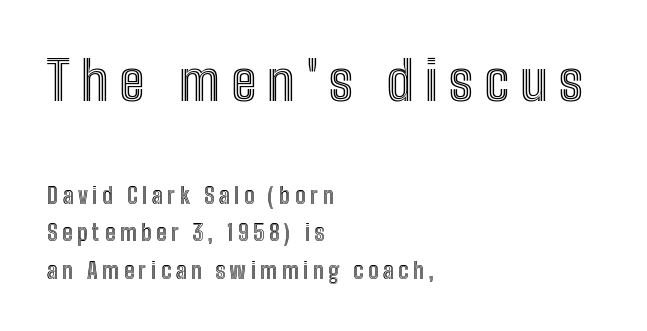
The image shows 54 px condensed type, upright; set left-aligned, normal line spacing (1.7x), unusually wide letter spacing (+0.21 em), not underlined; the first (top) block is 2.45x larger; a medium x-height.
